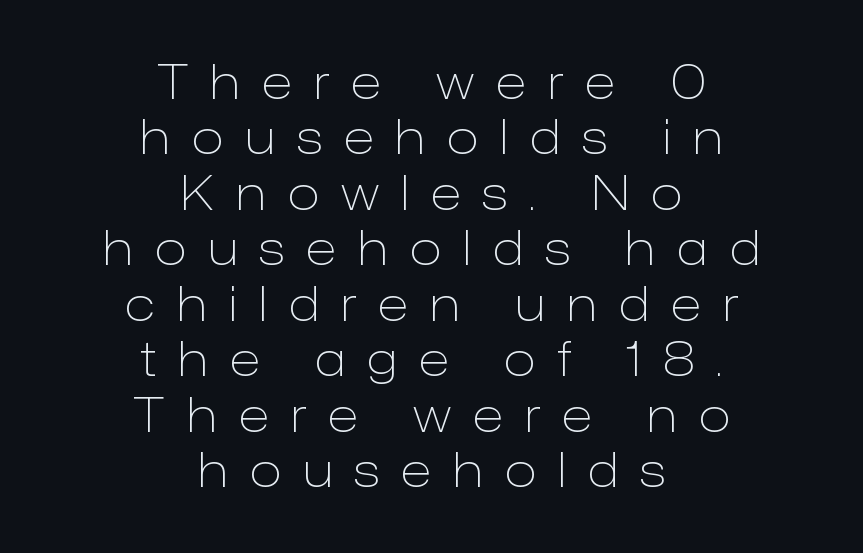
{"serif": "no", "italic": "no", "bold": "no", "weight": "light", "width": "normal", "stroke_contrast": "low", "x_height": "medium", "monospaced": "no", "underline": "no", "align": "center", "line_spacing_ratio": 1.18, "letter_spacing": "wide", "letter_spacing_em": 0.47, "glyph_px": 47}
